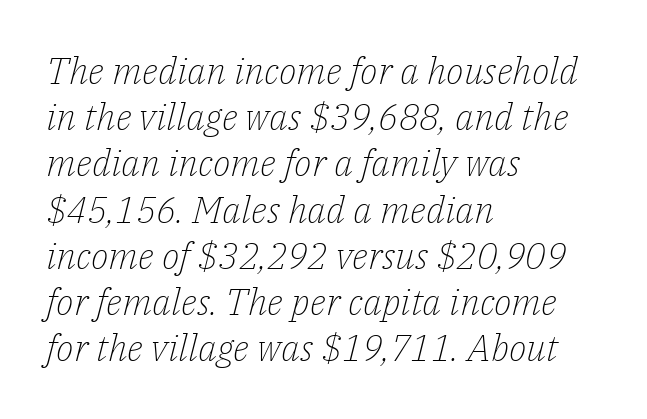
Q: Is the text bold? A: No.
Q: Is the text italic (slanted)? A: Yes, it leans right by about 14 degrees.
Q: Is the typeface a serif or a sans-serif typeface? A: Serif.
Q: Is the text underlined? A: No.
Q: How is the paragraph aligned? A: Left-aligned.
Q: Is the spacing between letters normal or unusually wide? A: Normal.
Q: Is the spacing between lines tight, normal or loose? A: Normal.
Q: Width (condensed, normal, or wide)? A: Normal.
Q: Stroke contrast? A: Low.
Q: x-height? A: Medium.
Q: Monospaced? A: No.
